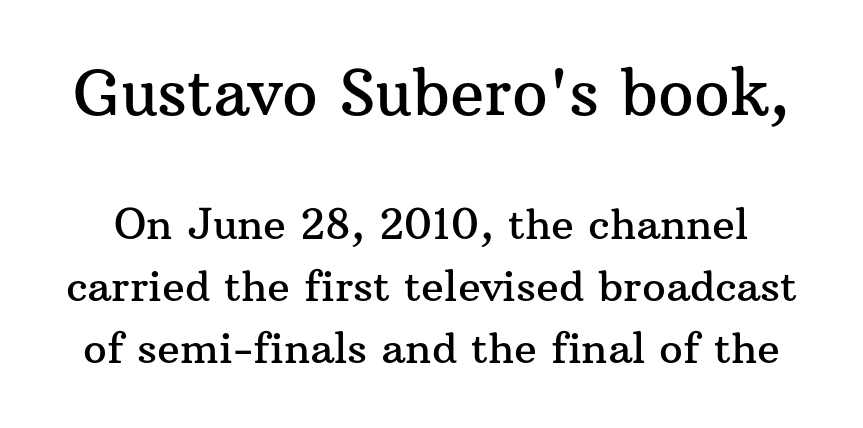
There is no visible air inserted between adjacent glyphs. Block one is the big one; block two sits smaller underneath. The type family on display is of the serif kind. This is the regular roman posture of the typeface.
